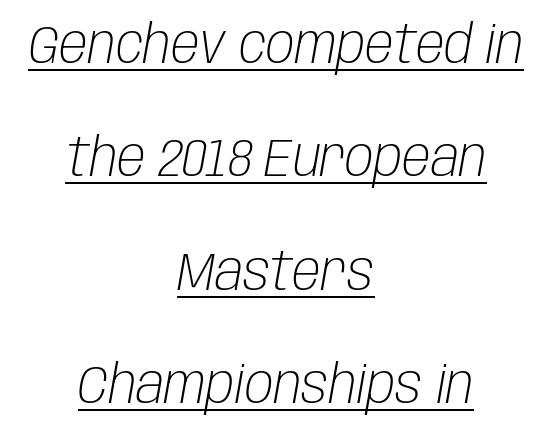
{"italic": "yes", "lean": "right", "slant_degrees": 10, "bold": "no", "weight": "light", "width": "condensed", "stroke_contrast": "low", "x_height": "large", "monospaced": "no", "underline": "yes", "align": "center", "line_spacing": "loose", "line_spacing_ratio": 2.14, "letter_spacing": "normal", "letter_spacing_em": 0.0, "glyph_px": 53}
